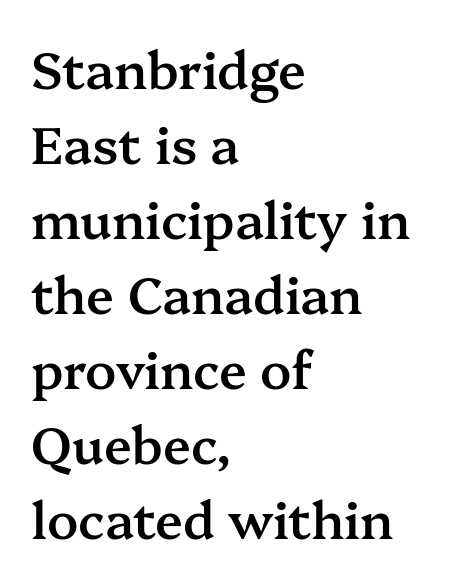
Honestly, the letter spacing is just normal — you wouldn't notice it. This is moderately heavy type, rendered in semibold. Left-aligned paragraph, ragged on the right. Look at the bottom of the vertical strokes: they flare into serifs here. You can tell it's not italic because the verticals are truly vertical.
